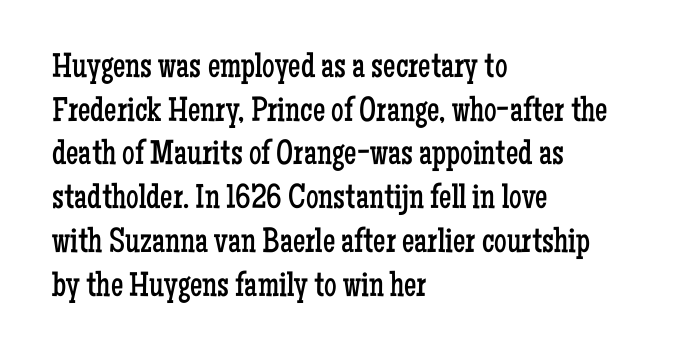
The image shows 35 px regular-weight, condensed serif type, upright; set left-aligned, normal line spacing (1.25x), normal letter spacing, not underlined; low stroke contrast and a medium x-height.
